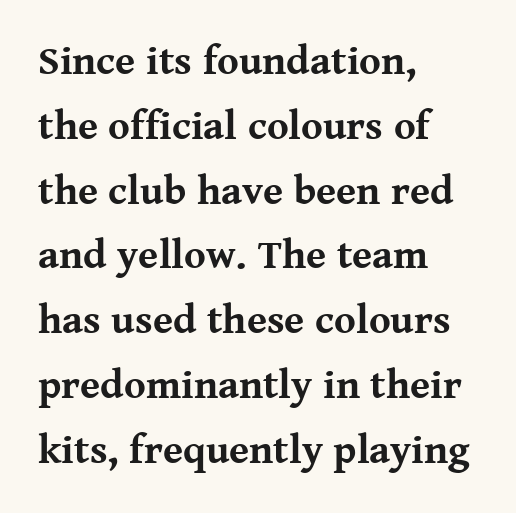
The image shows 41 px bold serif type, upright; set left-aligned, normal line spacing (1.58x), normal letter spacing, not underlined; medium stroke contrast and a medium x-height.
